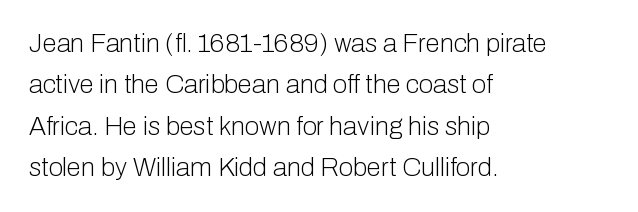
Each stroke keeps to a modest, everyday thickness or less. Whoever set this chose a conventional vertical rhythm. Caption: multi-line text, flush left, ragged right. Underlining? Definitely not there.
